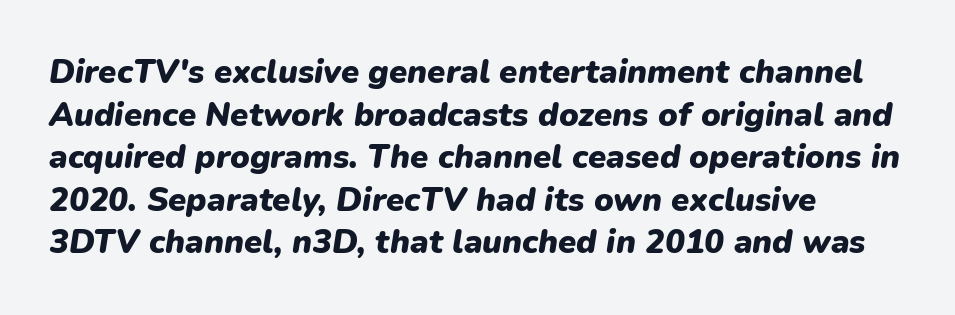
Q: Is the text bold? A: Yes.
Q: Is the text italic (slanted)? A: Yes, it leans right by about 9 degrees.
Q: Is the text underlined? A: No.
Q: How is the paragraph aligned? A: Left-aligned.
Q: Is the spacing between letters normal or unusually wide? A: Normal.
Q: Is the spacing between lines tight, normal or loose? A: Normal.
Q: Width (condensed, normal, or wide)? A: Normal.
Q: Stroke contrast? A: Low.
Q: x-height? A: Medium.
Q: Monospaced? A: No.
